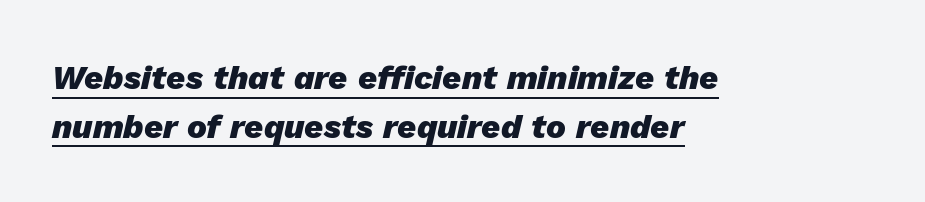
{"italic": "yes", "lean": "right", "slant_degrees": 13, "bold": "yes", "weight": "heavy", "width": "normal", "stroke_contrast": "low", "x_height": "medium", "monospaced": "no", "underline": "yes", "align": "left", "line_spacing": "normal", "line_spacing_ratio": 1.47, "letter_spacing": "normal", "letter_spacing_em": 0.0, "glyph_px": 33}
